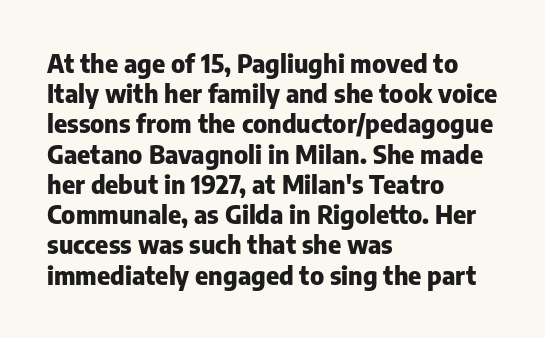
Q: Is the text bold? A: Yes.
Q: Is the text italic (slanted)? A: No, it is upright.
Q: Is the text underlined? A: No.
Q: How is the paragraph aligned? A: Left-aligned.
Q: Is the spacing between letters normal or unusually wide? A: Normal.
